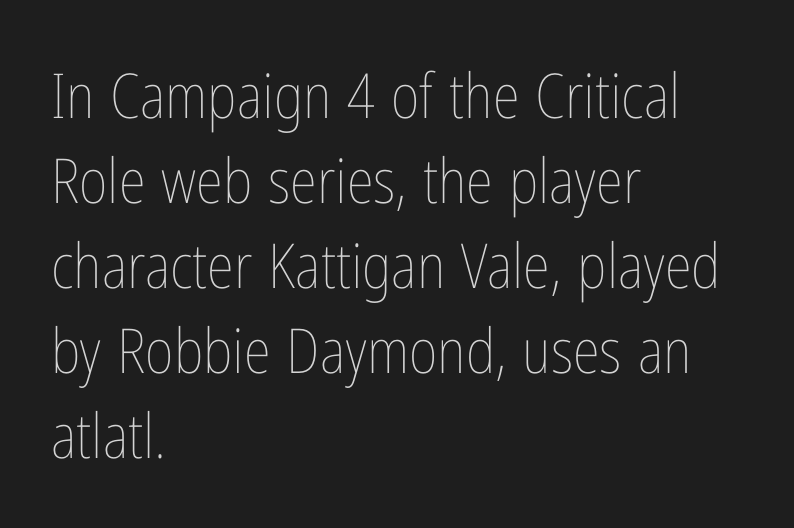
This is not heavy type; no bold has been used. This sample is left-justified, so line endings fall wherever the words run out. Check the space under the baseline: it is left empty. Ascenders rise straight up at ninety degrees.
